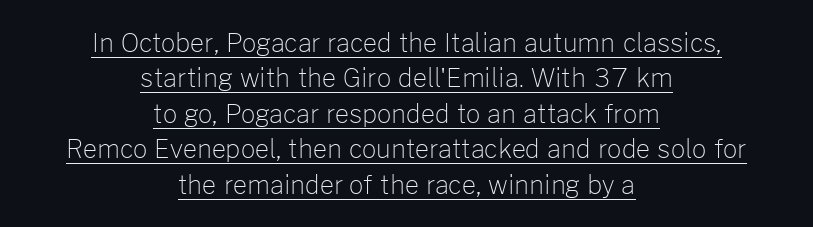
Q: Is the text bold? A: No.
Q: Is the text italic (slanted)? A: No, it is upright.
Q: Is the text underlined? A: Yes.
Q: How is the paragraph aligned? A: Centered.
Q: Is the spacing between letters normal or unusually wide? A: Normal.
Q: Is the spacing between lines tight, normal or loose? A: Normal.
